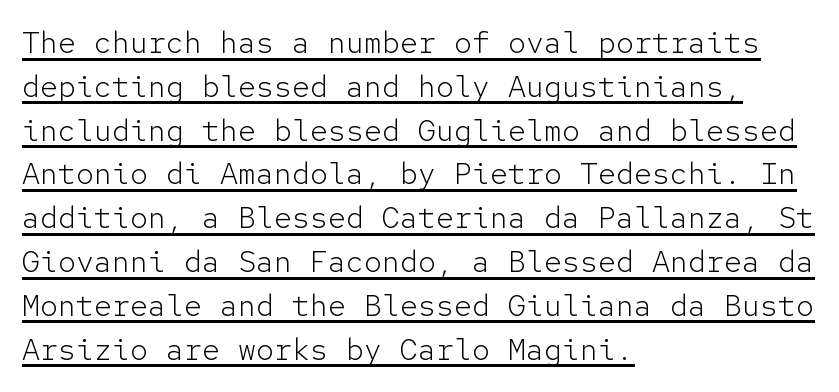
{"serif": "no", "italic": "no", "bold": "no", "weight": "light", "width": "normal", "stroke_contrast": "low", "x_height": "medium", "monospaced": "yes", "underline": "yes", "align": "left", "line_spacing": "normal", "line_spacing_ratio": 1.46, "letter_spacing": "normal", "letter_spacing_em": 0.0, "glyph_px": 30}
